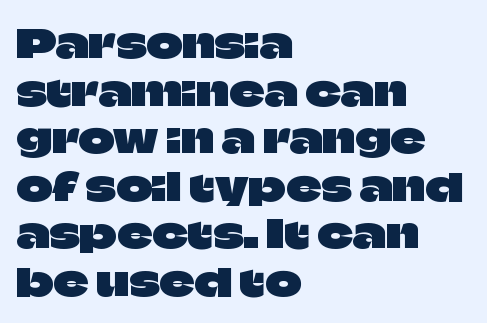
The image shows 39 px sans-serif type, upright; set left-aligned, line spacing 1.22x, normal letter spacing, not underlined; low stroke contrast and a large x-height.
